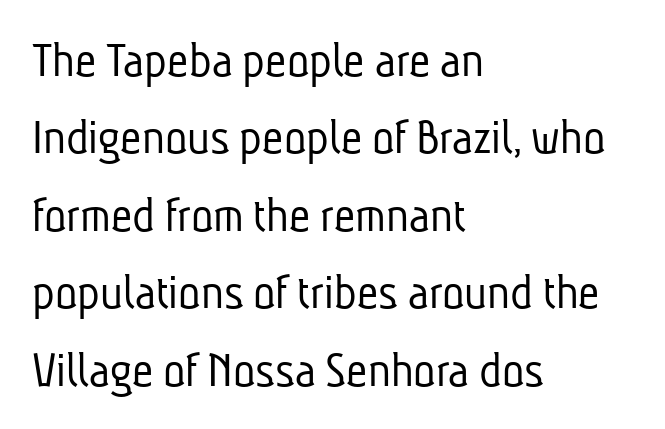
The image shows 52 px light, condensed sans-serif type; set left-aligned, normal line spacing (1.49x), normal letter spacing, not underlined; low stroke contrast and a medium x-height.
